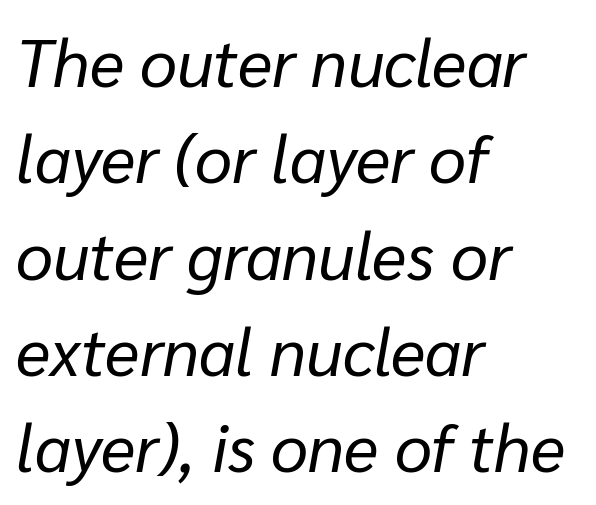
Q: Is the text bold? A: No.
Q: Is the text italic (slanted)? A: Yes, it leans right by about 10 degrees.
Q: Is the text underlined? A: No.
Q: How is the paragraph aligned? A: Left-aligned.
Q: Is the spacing between letters normal or unusually wide? A: Normal.
Q: Is the spacing between lines tight, normal or loose? A: Normal.
Q: Width (condensed, normal, or wide)? A: Normal.
Q: Stroke contrast? A: Low.
Q: x-height? A: Medium.
Q: Monospaced? A: No.
